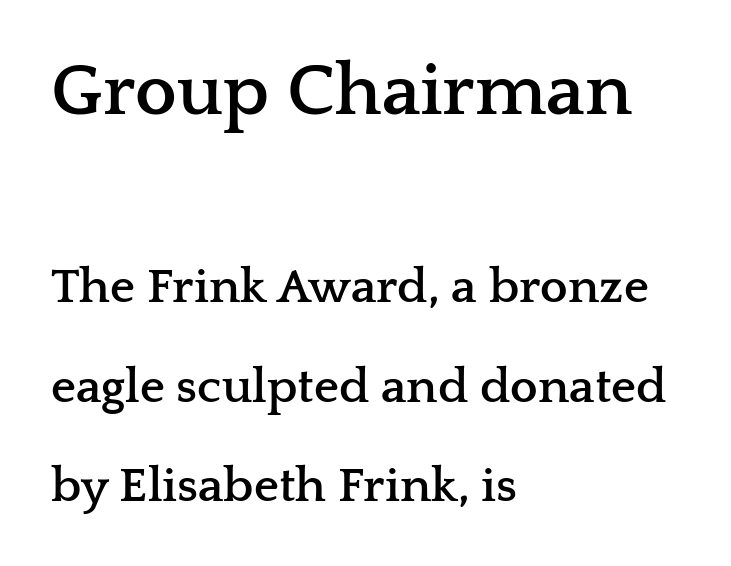
These lines stack with their left ends in a neat column. A typesetter would mark this as roman, not italic. The tracking reads as untouched default to a designer's eye. As a designer I'd log this as weight 700, bold. Compare the two chunks: the upper has the greater cap height. This sample trades compactness for vertical openness between lines.
